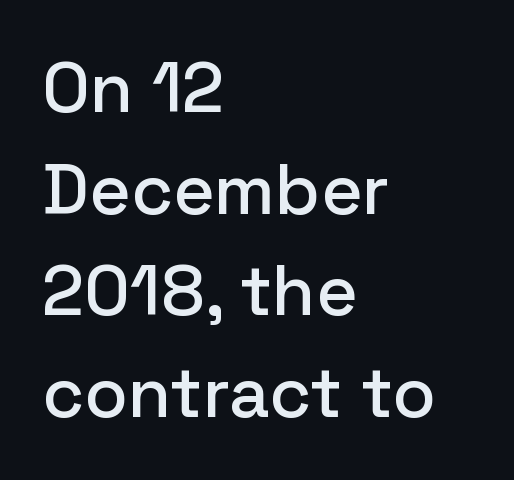
Q: Is the text italic (slanted)? A: No, it is upright.
Q: Is the typeface a serif or a sans-serif typeface? A: Sans-serif.
Q: Is the text underlined? A: No.
Q: How is the paragraph aligned? A: Left-aligned.
Q: Is the spacing between letters normal or unusually wide? A: Normal.
Q: Is the spacing between lines tight, normal or loose? A: Normal.
Q: Width (condensed, normal, or wide)? A: Normal.
Q: Stroke contrast? A: Low.
Q: x-height? A: Medium.
Q: Monospaced? A: No.
